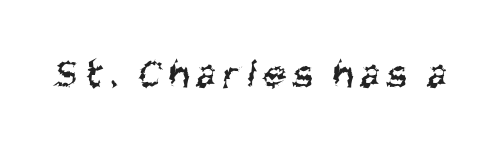
Q: Is the text bold? A: No.
Q: Is the typeface a serif or a sans-serif typeface? A: Sans-serif.
Q: Is the text underlined? A: No.
Q: Width (condensed, normal, or wide)? A: Condensed.
Q: Stroke contrast? A: Medium.
Q: x-height? A: Large.
Q: Monospaced? A: No.
